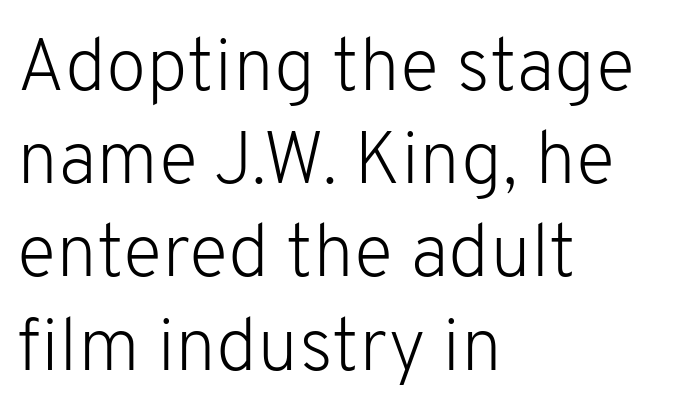
The image shows 74 px light sans-serif type, upright; set left-aligned, normal line spacing (1.26x), normal letter spacing, not underlined; low stroke contrast and a medium x-height.
